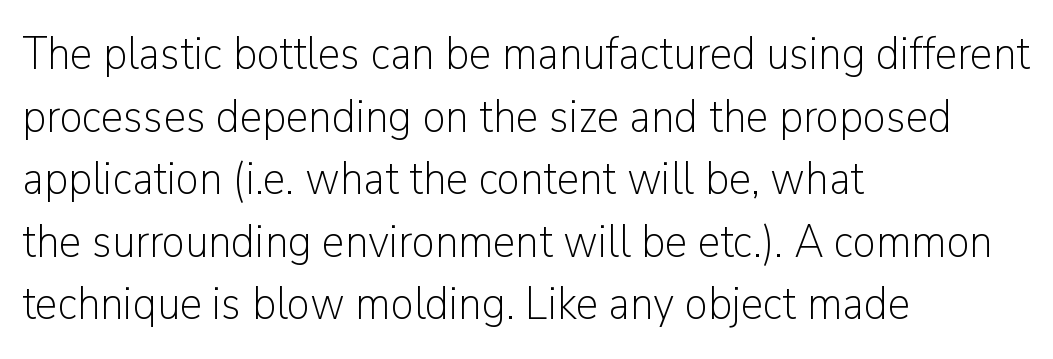
The image shows 46 px light sans-serif type, upright; set left-aligned, normal line spacing (1.36x), normal letter spacing, not underlined; low stroke contrast and a medium x-height.
